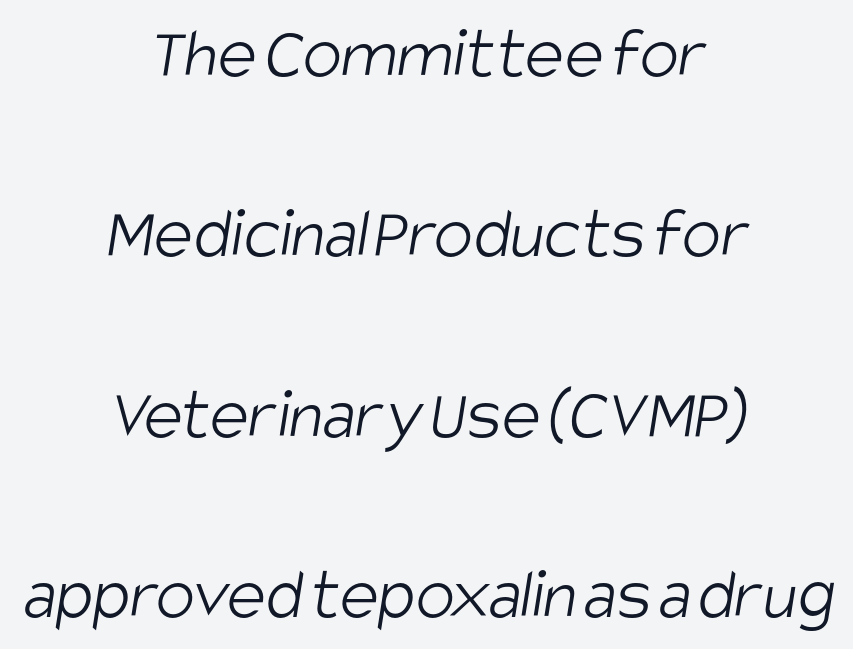
{"serif": "no", "bold": "no", "weight": "light", "width": "condensed", "stroke_contrast": "low", "x_height": "large", "monospaced": "no", "underline": "no", "align": "center", "line_spacing": "loose", "line_spacing_ratio": 2.47, "letter_spacing": "normal", "letter_spacing_em": 0.0, "glyph_px": 73}
